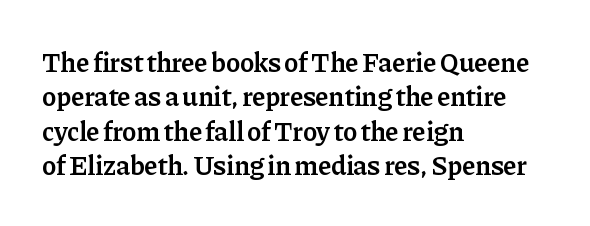
Left-aligned paragraph, ragged on the right. Nope, not italic — everything's standing straight. Strokes here are thickened, but only to semibold level. The leading is moderate, giving the passage an even texture.
